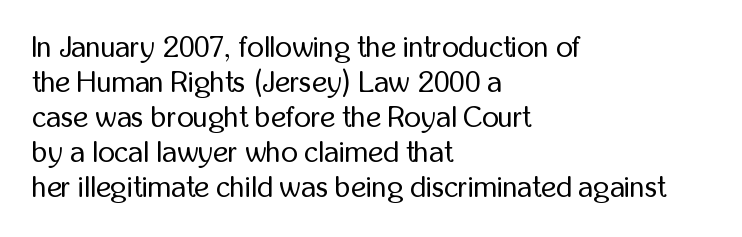
Q: Is the text bold? A: No.
Q: Is the text italic (slanted)? A: No, it is upright.
Q: Is the typeface a serif or a sans-serif typeface? A: Sans-serif.
Q: Is the text underlined? A: No.
Q: How is the paragraph aligned? A: Left-aligned.
Q: Is the spacing between letters normal or unusually wide? A: Normal.
Q: Width (condensed, normal, or wide)? A: Condensed.
Q: Stroke contrast? A: Low.
Q: x-height? A: Medium.
Q: Monospaced? A: No.
